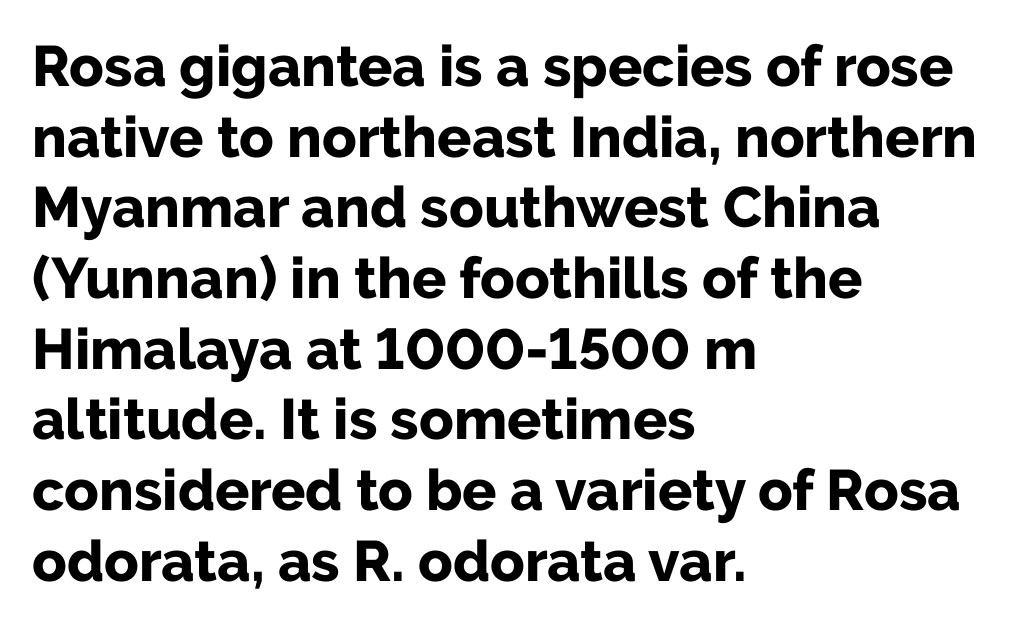
A clean baseline with only descenders dipping below it. The passage shown is typed in a proportional face where columns would drift. Does the type have serifs? No, each stem ends abruptly. Horizontal alignment here is leftward, the default for most running prose. It's the straight-up-and-down kind of type.
